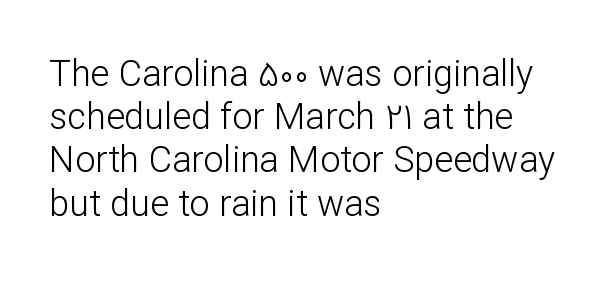
The image shows 36 px light sans-serif type, upright; set left-aligned, line spacing 1.2x, normal letter spacing, not underlined; low stroke contrast and a medium x-height.
